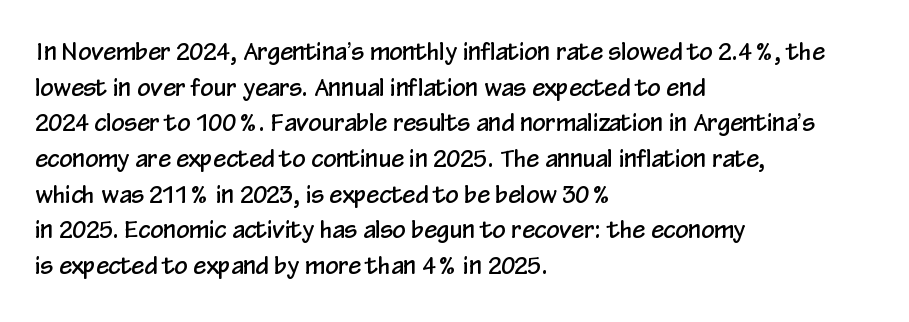
The image shows 23 px text type, upright; set left-aligned, normal line spacing (1.55x), normal letter spacing, not underlined.
